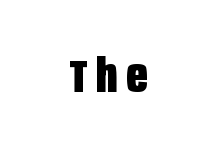
Q: Is the text bold? A: Yes.
Q: Is the text italic (slanted)? A: No, it is upright.
Q: Is the typeface a serif or a sans-serif typeface? A: Sans-serif.
Q: Is the text underlined? A: No.
Q: Width (condensed, normal, or wide)? A: Condensed.
Q: Stroke contrast? A: Low.
Q: x-height? A: Large.
Q: Monospaced? A: No.
